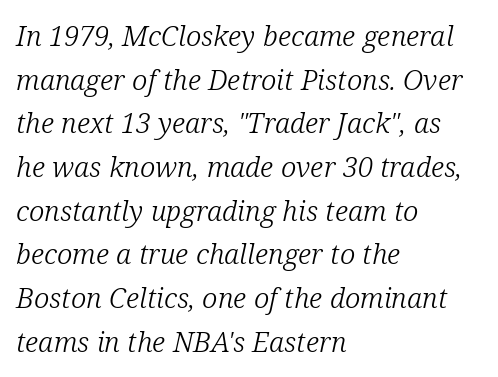
The image shows 28 px light serif type, italic (leaning right); set left-aligned, normal line spacing (1.56x), normal letter spacing, not underlined; low stroke contrast and a medium x-height.
